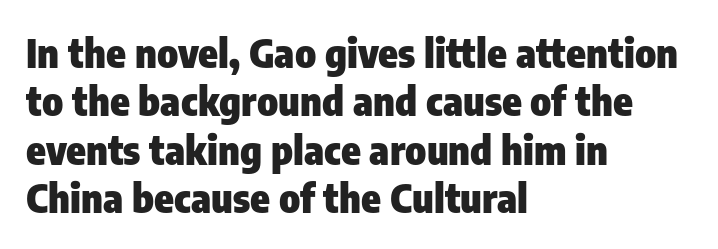
{"serif": "no", "italic": "no", "bold": "yes", "weight": "heavy", "width": "condensed", "stroke_contrast": "low", "x_height": "medium", "monospaced": "no", "underline": "no", "align": "left", "line_spacing_ratio": 1.21, "letter_spacing": "normal", "letter_spacing_em": 0.0, "glyph_px": 40}
